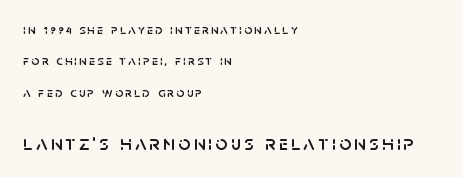
Beneath every word, the page is bare. A typesetter would call this leading open, well beyond the default. Does the copy run flush right? No — it runs flush left. Notice how the stems are strictly vertical — no italics here. Type size steps up from the first block to the second.
